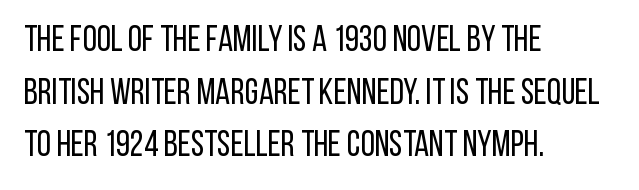
The typography opts for an upright posture over an oblique one. Alignment: flush left. What kind of face is this? One without serifs — a sans. Evenly set lines give the paragraph a standard silhouette. Lines of text with bare space underneath. This is not heavy type; no bold has been used.
